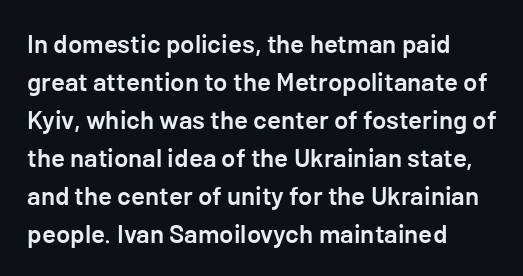
{"italic": "no", "bold": "semi", "underline": "no", "align": "left", "line_spacing": "normal", "line_spacing_ratio": 1.46, "letter_spacing": "normal", "letter_spacing_em": 0.0, "glyph_px": 26}
